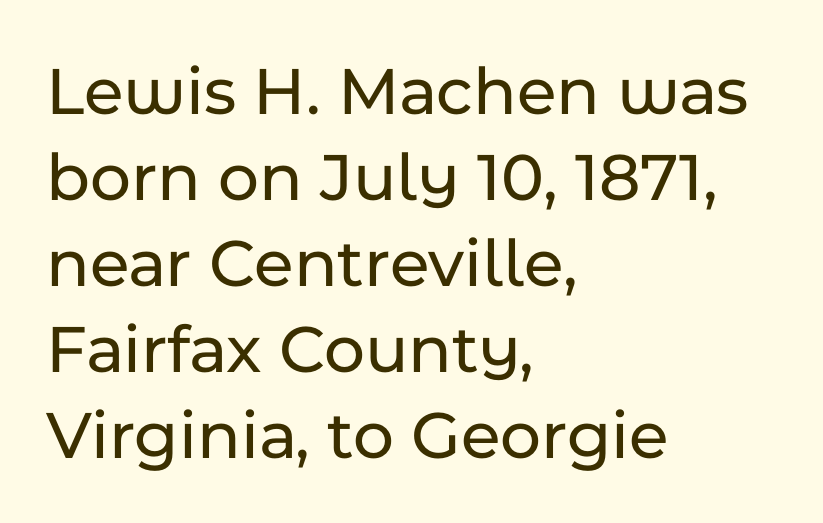
{"serif": "no", "italic": "no", "width": "normal", "stroke_contrast": "low", "x_height": "medium", "monospaced": "no", "underline": "no", "align": "left", "line_spacing_ratio": 1.23, "letter_spacing": "normal", "letter_spacing_em": 0.0, "glyph_px": 70}
